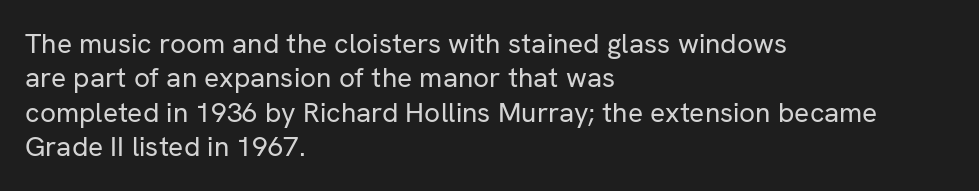
Q: Is the text bold? A: No.
Q: Is the text italic (slanted)? A: No, it is upright.
Q: Is the typeface a serif or a sans-serif typeface? A: Sans-serif.
Q: Is the text underlined? A: No.
Q: How is the paragraph aligned? A: Left-aligned.
Q: Is the spacing between letters normal or unusually wide? A: Normal.
Q: Width (condensed, normal, or wide)? A: Normal.
Q: Stroke contrast? A: Low.
Q: x-height? A: Medium.
Q: Monospaced? A: No.
